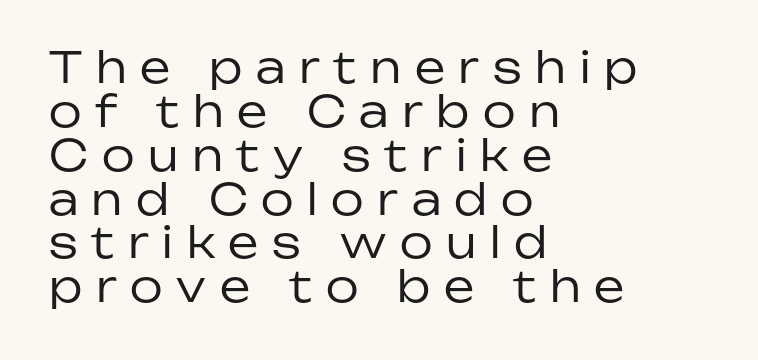
The image shows 43 px regular-weight sans-serif type, upright; set left-aligned, tight line spacing (1.02x), unusually wide letter spacing (+0.32 em), not underlined; low stroke contrast and a medium x-height.
